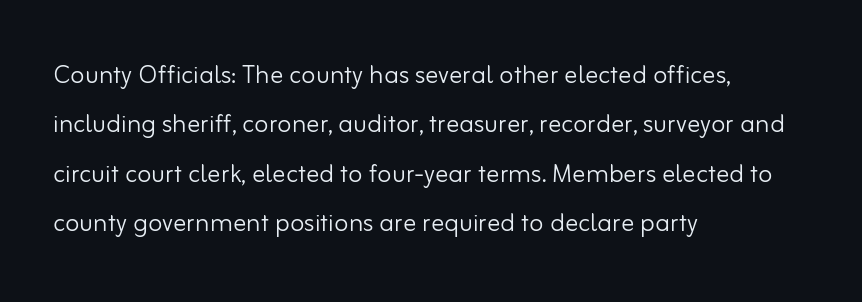
Q: Is the text bold? A: No.
Q: Is the text italic (slanted)? A: No, it is upright.
Q: Is the typeface a serif or a sans-serif typeface? A: Sans-serif.
Q: Is the text underlined? A: No.
Q: How is the paragraph aligned? A: Left-aligned.
Q: Is the spacing between letters normal or unusually wide? A: Normal.
Q: Is the spacing between lines tight, normal or loose? A: Normal.
Q: Width (condensed, normal, or wide)? A: Normal.
Q: Stroke contrast? A: Low.
Q: x-height? A: Small.
Q: Monospaced? A: No.
